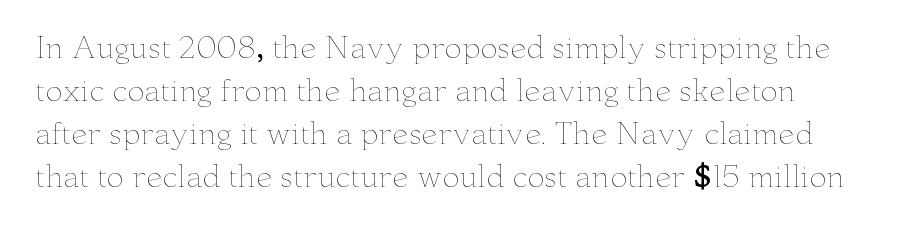
The image shows 29 px thin, wide type, upright; set normal line spacing (1.48x), normal letter spacing, not underlined; low stroke contrast and a small x-height.
